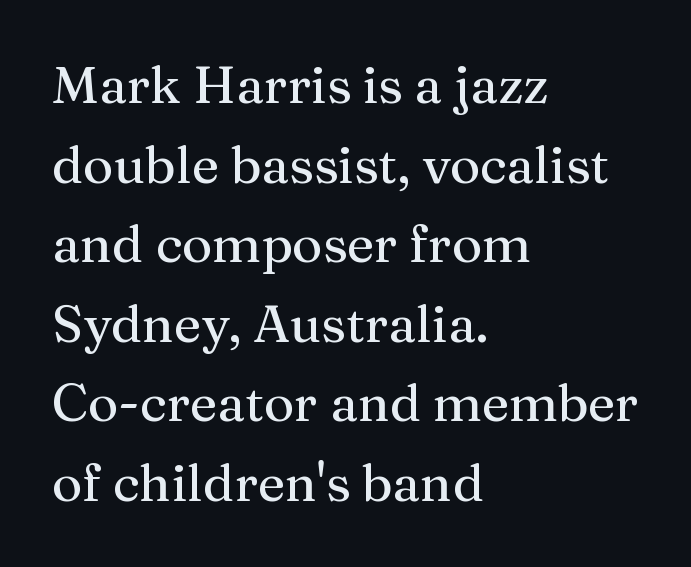
The image shows 52 px serif type, upright; set left-aligned, normal line spacing (1.53x), normal letter spacing, not underlined; medium stroke contrast and a medium x-height.
